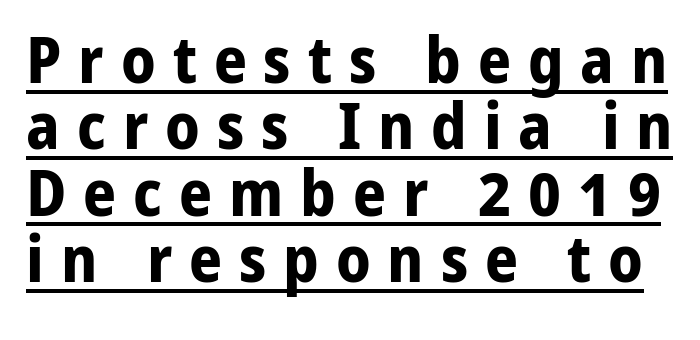
The image shows 65 px bold sans-serif type, upright; set tight line spacing (1.02x), unusually wide letter spacing (+0.26 em), underlined; low stroke contrast and a medium x-height.
